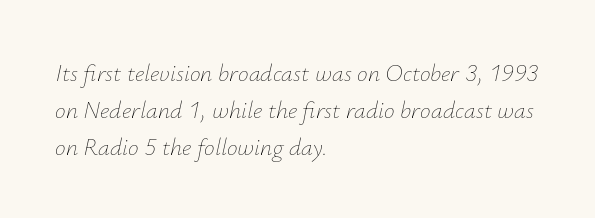
Q: Is the text bold? A: No.
Q: Is the text italic (slanted)? A: Yes, it leans right by about 12 degrees.
Q: Is the text underlined? A: No.
Q: How is the paragraph aligned? A: Left-aligned.
Q: Is the spacing between letters normal or unusually wide? A: Normal.
Q: Is the spacing between lines tight, normal or loose? A: Normal.
